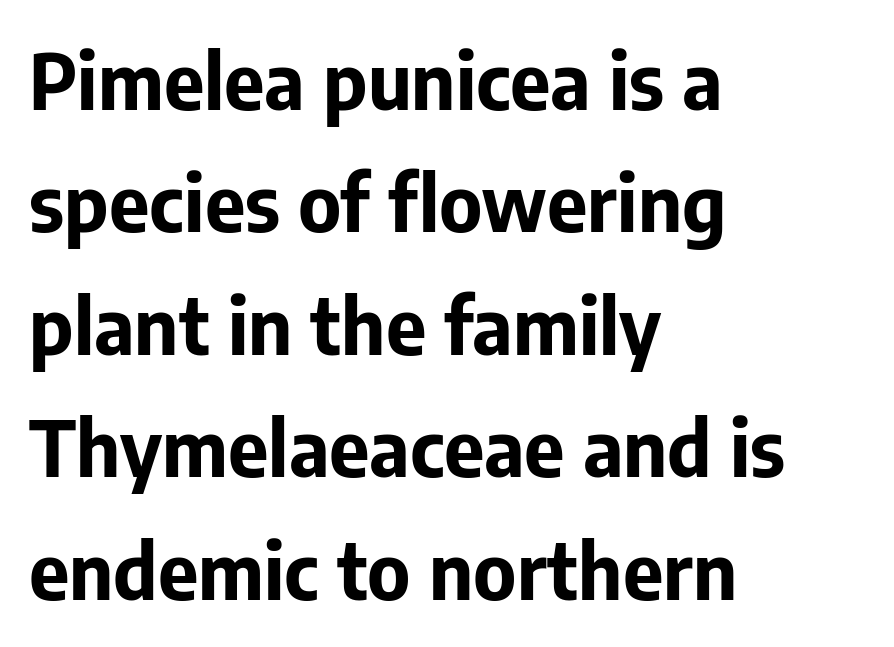
{"serif": "no", "italic": "no", "bold": "yes", "weight": "bold", "width": "normal", "stroke_contrast": "low", "x_height": "medium", "monospaced": "no", "underline": "no", "align": "left", "line_spacing": "normal", "line_spacing_ratio": 1.57, "letter_spacing": "normal", "letter_spacing_em": 0.0, "glyph_px": 78}
